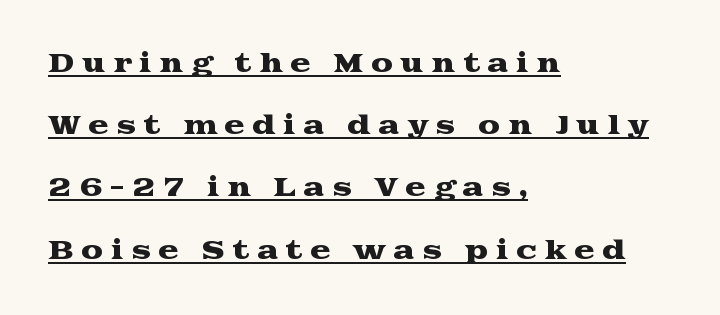
{"italic": "no", "underline": "yes", "align": "left", "line_spacing": "loose", "line_spacing_ratio": 2.49, "letter_spacing": "wide", "letter_spacing_em": 0.29, "glyph_px": 25}
